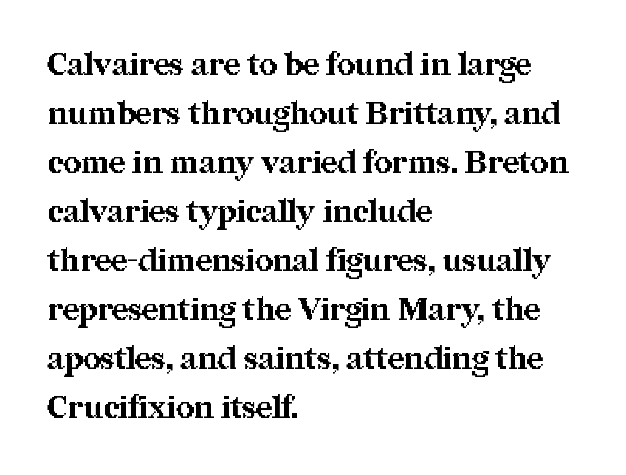
{"serif": "yes", "italic": "no", "bold": "yes", "weight": "bold", "width": "normal", "stroke_contrast": "medium", "x_height": "medium", "monospaced": "no", "underline": "no", "align": "left", "line_spacing": "normal", "line_spacing_ratio": 1.58, "letter_spacing": "normal", "letter_spacing_em": 0.0, "glyph_px": 31}
